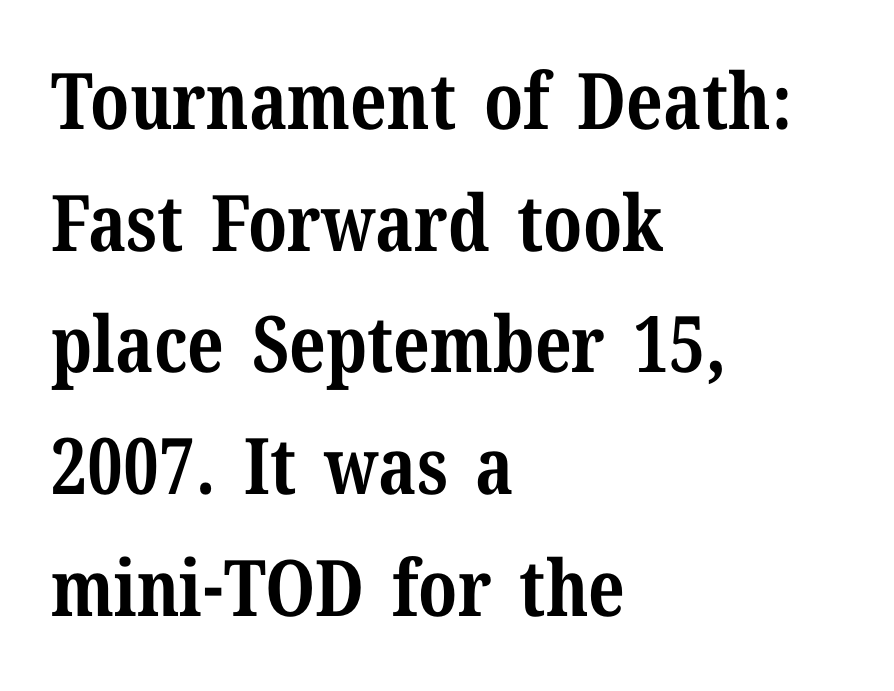
The image shows 78 px bold serif type, upright; set left-aligned, normal line spacing (1.56x), normal letter spacing, not underlined; medium stroke contrast and a medium x-height.
